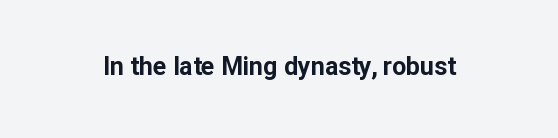
Q: Is the text bold? A: Yes.
Q: Is the text italic (slanted)? A: No, it is upright.
Q: Is the text underlined? A: No.
Q: Is the spacing between letters normal or unusually wide? A: Normal.
